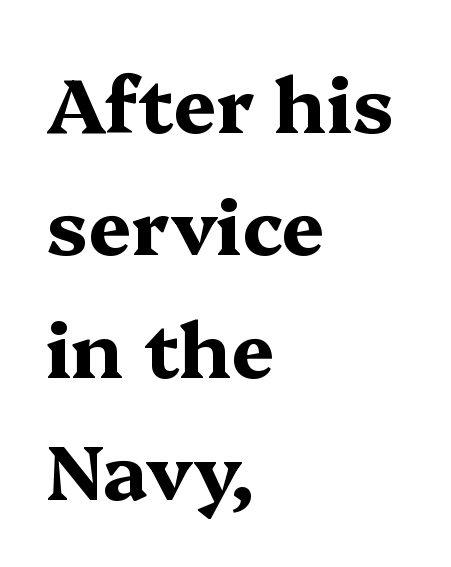
{"serif": "yes", "italic": "no", "bold": "yes", "weight": "bold", "width": "wide", "stroke_contrast": "medium", "x_height": "medium", "monospaced": "no", "underline": "no", "align": "left", "line_spacing": "normal", "line_spacing_ratio": 1.59, "letter_spacing": "normal", "letter_spacing_em": 0.0, "glyph_px": 77}
